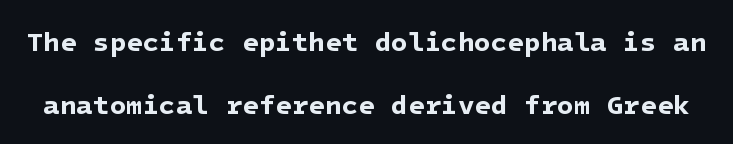
{"bold": "yes", "underline": "no", "line_spacing": "loose", "line_spacing_ratio": 2.35, "letter_spacing": "normal", "letter_spacing_em": 0.0, "glyph_px": 27}
